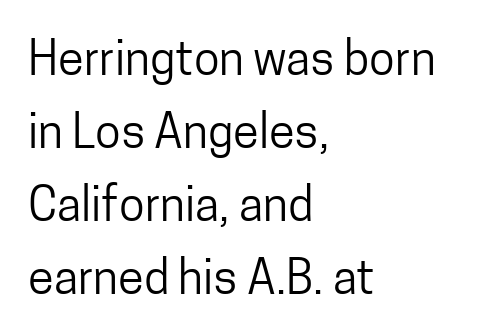
The image shows 47 px regular-weight, condensed sans-serif type, upright; set left-aligned, normal line spacing (1.55x), normal letter spacing, not underlined; low stroke contrast and a medium x-height.
